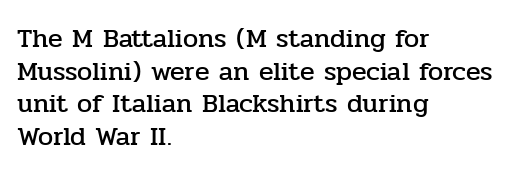
{"italic": "no", "underline": "no", "align": "left", "line_spacing_ratio": 1.21, "letter_spacing": "normal", "letter_spacing_em": 0.0, "glyph_px": 27}
